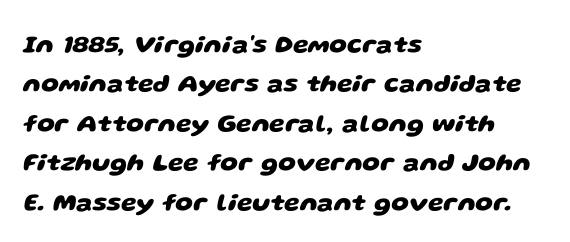
Q: Is the text bold? A: Yes.
Q: Is the text underlined? A: No.
Q: How is the paragraph aligned? A: Left-aligned.
Q: Is the spacing between letters normal or unusually wide? A: Normal.
Q: Is the spacing between lines tight, normal or loose? A: Normal.
